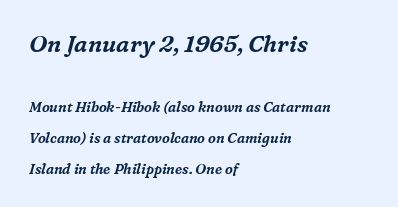
The image shows 23 px text type, italic (leaning right); set left-aligned, loose line spacing (2.2x), normal letter spacing, not underlined; the first (top) block is 1.64x larger.
